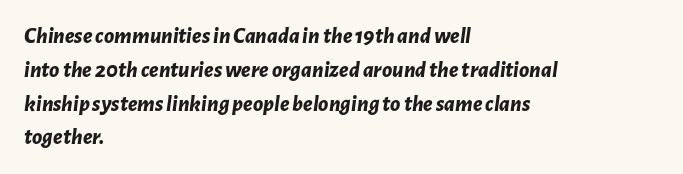
Q: Is the text bold? A: Yes.
Q: Is the text italic (slanted)? A: Yes, it leans right by about 7 degrees.
Q: Is the text underlined? A: No.
Q: How is the paragraph aligned? A: Left-aligned.
Q: Is the spacing between letters normal or unusually wide? A: Normal.
Q: Is the spacing between lines tight, normal or loose? A: Normal.
